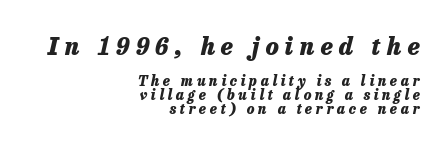
Q: Is the text bold? A: Yes.
Q: Is the text italic (slanted)? A: Yes, it leans right by about 13 degrees.
Q: Is the text underlined? A: No.
Q: How is the paragraph aligned? A: Right-aligned.
Q: Is the spacing between letters normal or unusually wide? A: Unusually wide.
Q: Is the spacing between lines tight, normal or loose? A: Tight.
Q: Which block of text is set in a larger size, the first (top) or the second (bottom)? A: The first (top) one.
